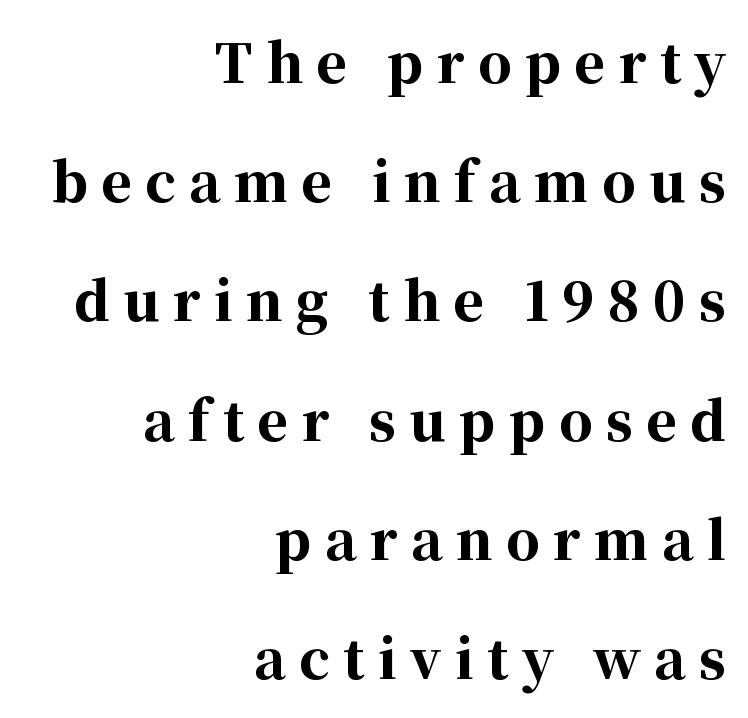
Q: Is the text bold? A: Yes.
Q: Is the text italic (slanted)? A: No, it is upright.
Q: Is the typeface a serif or a sans-serif typeface? A: Serif.
Q: Is the text underlined? A: No.
Q: How is the paragraph aligned? A: Right-aligned.
Q: Is the spacing between letters normal or unusually wide? A: Unusually wide.
Q: Is the spacing between lines tight, normal or loose? A: Loose.
Q: Width (condensed, normal, or wide)? A: Normal.
Q: Stroke contrast? A: High.
Q: x-height? A: Medium.
Q: Monospaced? A: No.
